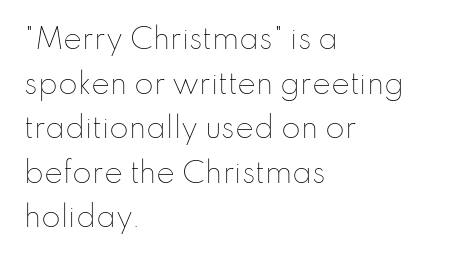
{"italic": "no", "bold": "no", "weight": "thin", "width": "normal", "stroke_contrast": "low", "x_height": "small", "monospaced": "no", "underline": "no", "align": "left", "line_spacing": "normal", "line_spacing_ratio": 1.59, "letter_spacing": "normal", "letter_spacing_em": 0.0, "glyph_px": 28}
